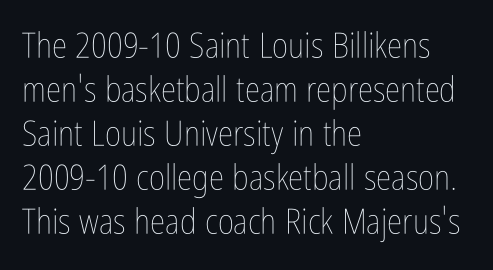
The image shows 35 px thin, condensed type, upright; set left-aligned, normal line spacing (1.26x), normal letter spacing, not underlined; low stroke contrast and a medium x-height.
